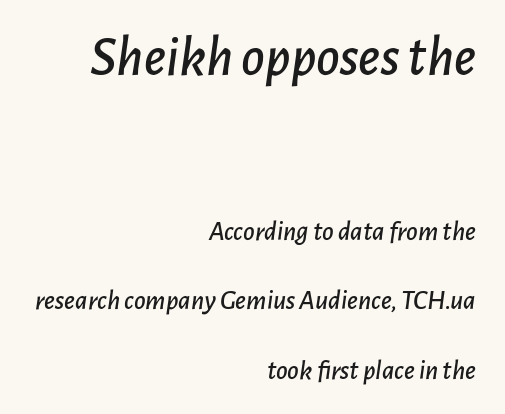
Q: Is the text italic (slanted)? A: Yes, it leans right by about 7 degrees.
Q: Is the text underlined? A: No.
Q: How is the paragraph aligned? A: Right-aligned.
Q: Is the spacing between letters normal or unusually wide? A: Normal.
Q: Is the spacing between lines tight, normal or loose? A: Loose.
Q: Which block of text is set in a larger size, the first (top) or the second (bottom)? A: The first (top) one.
Q: Width (condensed, normal, or wide)? A: Normal.
Q: Stroke contrast? A: Low.
Q: x-height? A: Medium.
Q: Monospaced? A: No.
